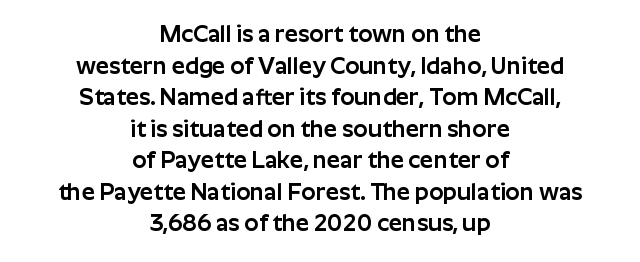
The image shows 23 px text type, upright; set centered, normal line spacing (1.37x), normal letter spacing, not underlined.
